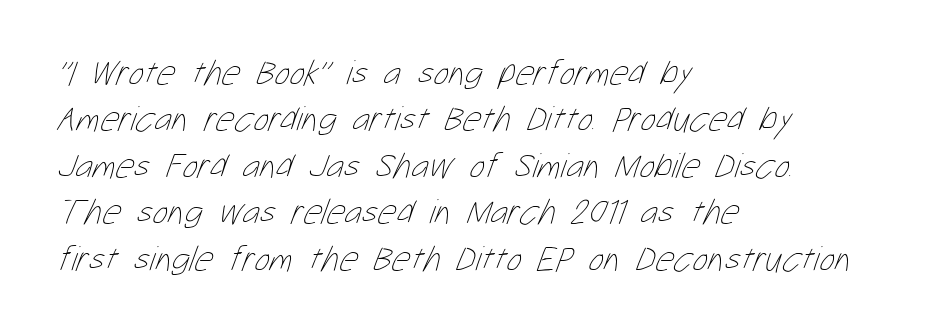
The image shows 36 px thin, condensed type; set left-aligned, normal line spacing (1.29x), normal letter spacing, not underlined; low stroke contrast and a medium x-height.
